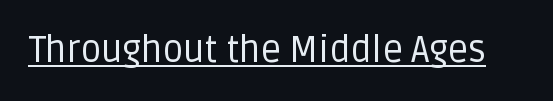
{"serif": "no", "italic": "no", "bold": "no", "weight": "regular", "width": "normal", "stroke_contrast": "low", "x_height": "large", "monospaced": "no", "underline": "yes", "letter_spacing": "normal", "letter_spacing_em": 0.0, "glyph_px": 36}
